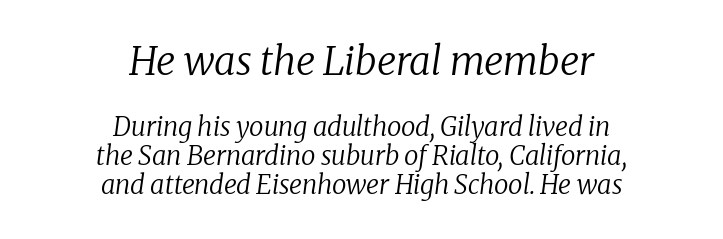
{"serif": "yes", "italic": "yes", "lean": "right", "slant_degrees": 8, "bold": "no", "weight": "regular", "width": "normal", "stroke_contrast": "low", "x_height": "medium", "monospaced": "no", "underline": "no", "align": "center", "line_spacing": "tight", "line_spacing_ratio": 1.11, "letter_spacing": "normal", "letter_spacing_em": 0.0, "larger_block": "first", "size_ratio": 1.5, "glyph_px": 39}
